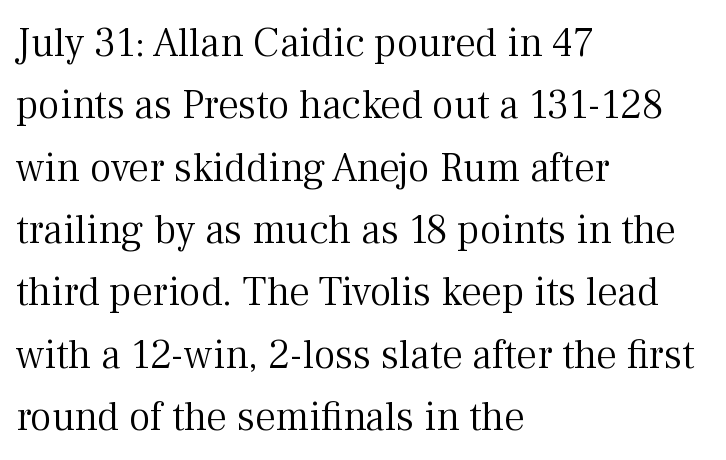
{"serif": "yes", "italic": "no", "bold": "no", "weight": "light", "width": "normal", "stroke_contrast": "medium", "x_height": "medium", "monospaced": "no", "underline": "no", "align": "left", "line_spacing": "normal", "line_spacing_ratio": 1.52, "letter_spacing": "normal", "letter_spacing_em": 0.0, "glyph_px": 41}
